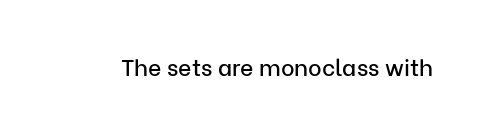
{"italic": "no", "underline": "no", "letter_spacing": "normal", "letter_spacing_em": 0.0, "glyph_px": 23}
